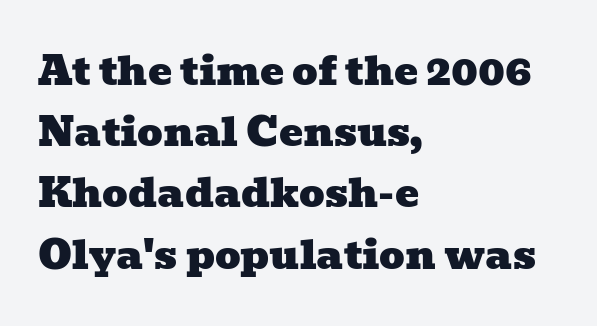
{"serif": "yes", "width": "wide", "stroke_contrast": "low", "x_height": "medium", "monospaced": "no", "underline": "no", "align": "left", "line_spacing": "normal", "line_spacing_ratio": 1.53, "letter_spacing": "normal", "letter_spacing_em": 0.0, "glyph_px": 40}
